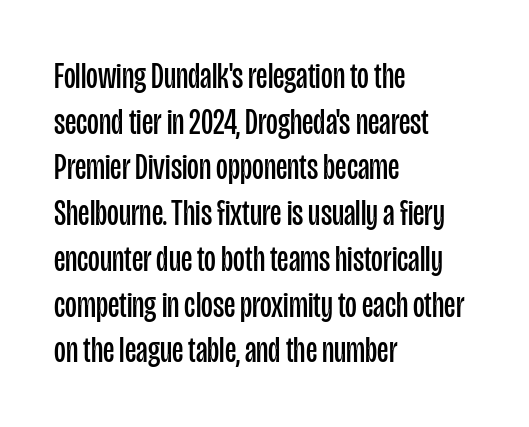
{"serif": "no", "italic": "no", "bold": "no", "weight": "regular", "width": "condensed", "stroke_contrast": "low", "x_height": "large", "monospaced": "no", "underline": "no", "align": "left", "line_spacing": "normal", "line_spacing_ratio": 1.27, "letter_spacing": "normal", "letter_spacing_em": 0.0, "glyph_px": 36}
